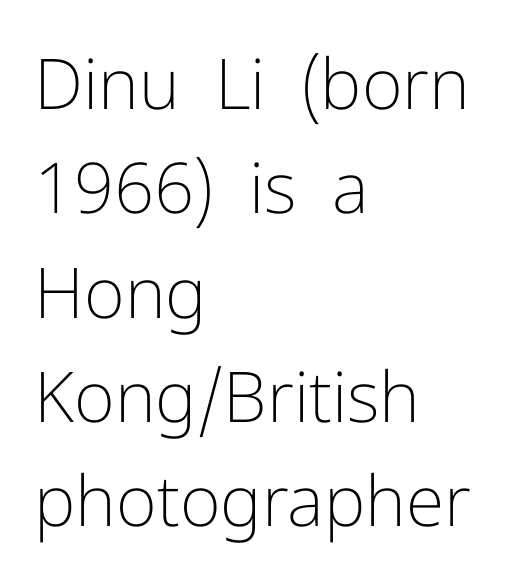
Q: Is the text bold? A: No.
Q: Is the text italic (slanted)? A: No, it is upright.
Q: Is the typeface a serif or a sans-serif typeface? A: Sans-serif.
Q: Is the text underlined? A: No.
Q: How is the paragraph aligned? A: Left-aligned.
Q: Is the spacing between letters normal or unusually wide? A: Normal.
Q: Is the spacing between lines tight, normal or loose? A: Normal.
Q: Width (condensed, normal, or wide)? A: Normal.
Q: Stroke contrast? A: Low.
Q: x-height? A: Medium.
Q: Monospaced? A: No.
